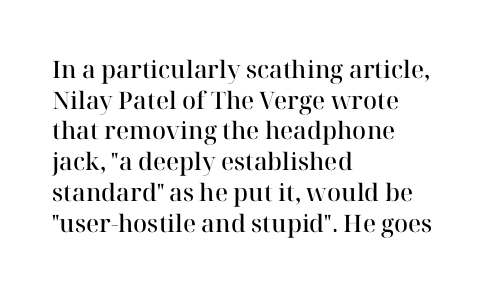
Each word holds together tightly as a unit, with standard inter-letter gaps. Check the space under the baseline: it is left empty. The paragraph has a hard left edge and a soft right edge. Posture: straight, roman, zero tilt. The vertical gap from one line to the next is medium. Notice the strokes are somewhat thickened but not fully heavy: this is a semibold.
